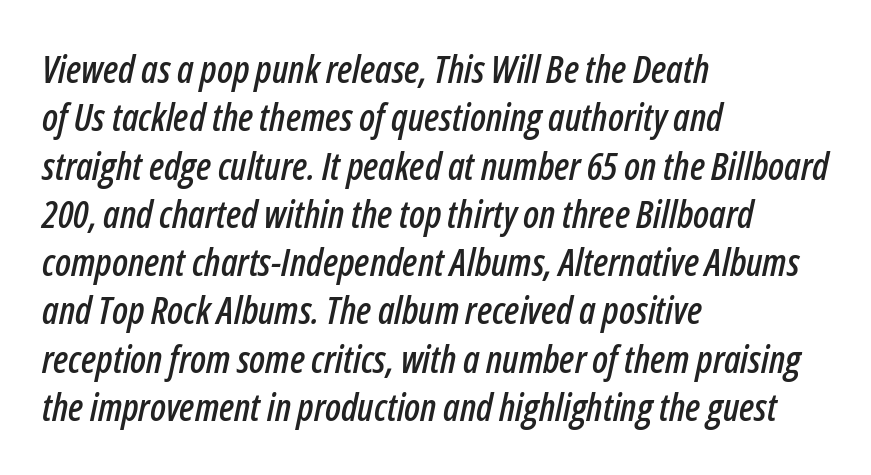
{"italic": "yes", "lean": "right", "slant_degrees": 12, "width": "condensed", "stroke_contrast": "low", "x_height": "medium", "monospaced": "no", "underline": "no", "align": "left", "line_spacing": "normal", "line_spacing_ratio": 1.27, "letter_spacing": "normal", "letter_spacing_em": 0.0, "glyph_px": 38}
